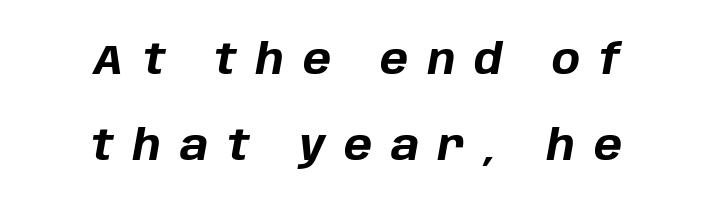
The image shows 42 px bold type, italic (leaning right); set centered, loose line spacing (2.05x), unusually wide letter spacing (+0.46 em), not underlined; low stroke contrast and a large x-height.
